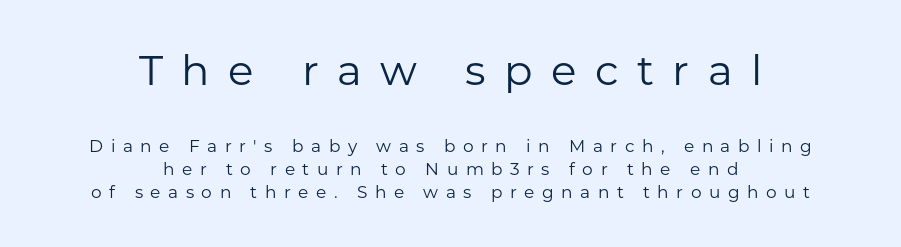
Size hierarchy here favors the leading block over the trailing one. Typographically, this falls in the sans-serif category. Just letters on the line, the space beneath them empty. Layout note: lines centered. Loose tracking; the words dissolve into strings of separated letters. The cut favours lightness, reaching ordinary text weight at its darkest.
